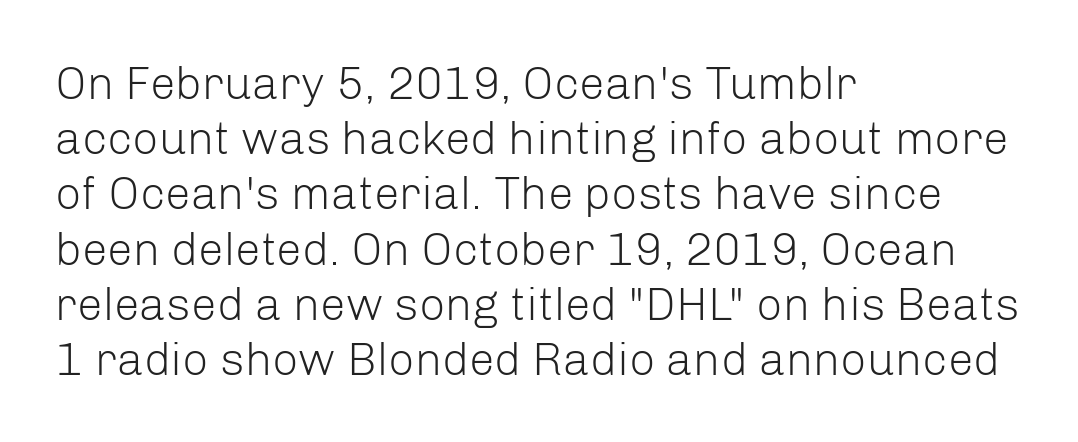
Each stroke keeps to a modest, everyday thickness or less. In terms of letterspacing, this is plain default setting. Do the characters align in a grid? No, the font is proportional. Italic? Not at all — the glyphs are vertical. This sample uses a sans-serif face. The rag falls on the right side of this text block.
